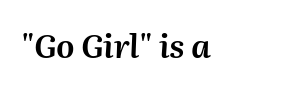
{"italic": "yes", "lean": "right", "slant_degrees": 2, "width": "normal", "stroke_contrast": "medium", "x_height": "medium", "monospaced": "no", "underline": "no", "letter_spacing": "normal", "letter_spacing_em": 0.0, "glyph_px": 32}
